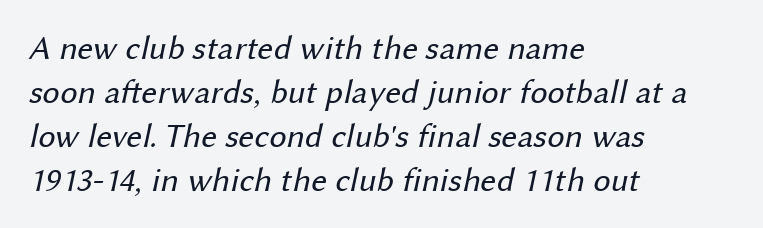
{"serif": "no", "bold": "no", "weight": "regular", "width": "normal", "stroke_contrast": "medium", "x_height": "medium", "monospaced": "no", "underline": "no", "align": "left", "line_spacing": "normal", "line_spacing_ratio": 1.29, "letter_spacing": "normal", "letter_spacing_em": 0.0, "glyph_px": 34}
